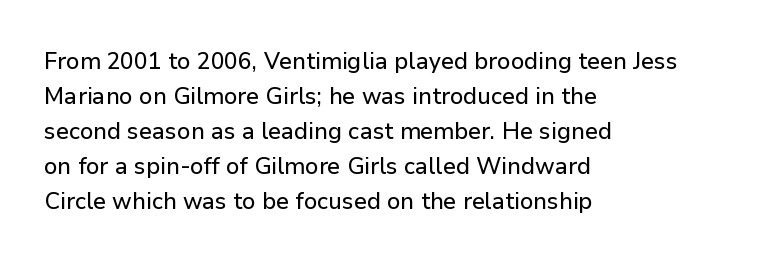
Style check: upright. The designer left line spacing at the default. Casual observation: everything's shoved over to the left. Tracking here is standard; glyphs follow each other at the usual distance. The foot of each line stays bare and open.
